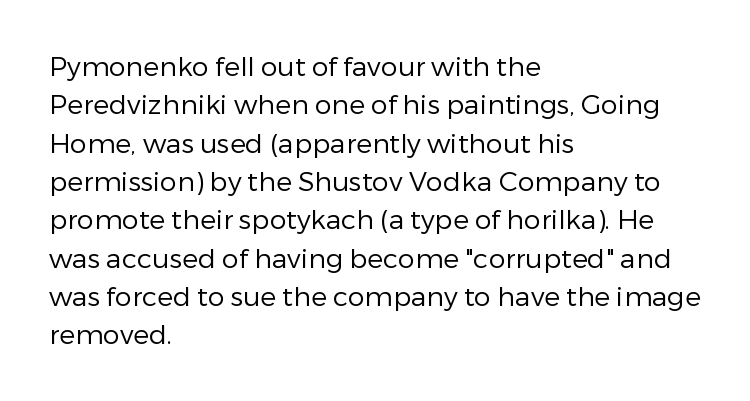
Q: Is the text bold? A: No.
Q: Is the text italic (slanted)? A: No, it is upright.
Q: Is the text underlined? A: No.
Q: How is the paragraph aligned? A: Left-aligned.
Q: Is the spacing between letters normal or unusually wide? A: Normal.
Q: Is the spacing between lines tight, normal or loose? A: Normal.
